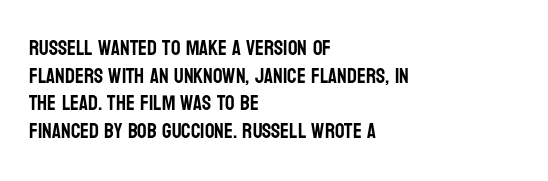
The image shows 21 px text type, upright; set left-aligned, normal line spacing (1.32x), normal letter spacing, not underlined.
